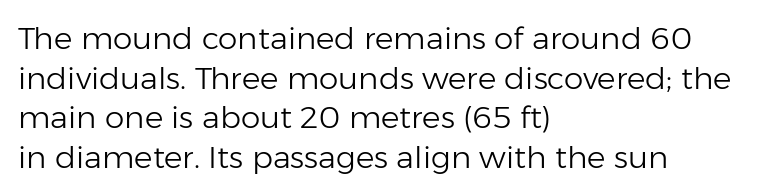
Unbolded letterforms with no extra heft. Each line starts at the same left margin while the right side varies. Line spacing here is normal. Stroke terminals: plain, sans-serif.
